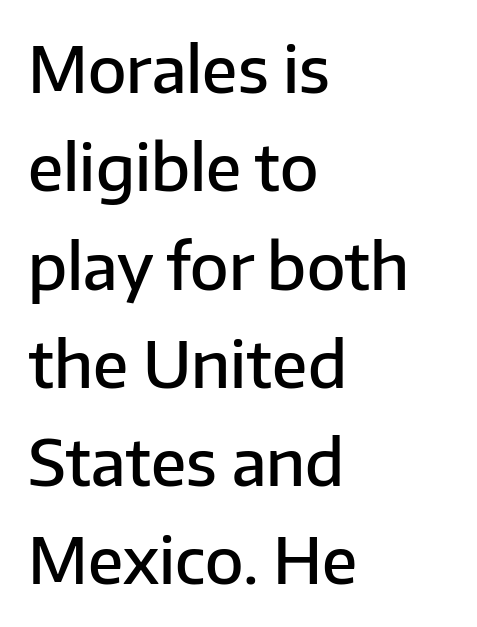
Plain, unruled lines of type. Check where the strokes stop: nothing finishes them off — pure sans. Italic? Not at all — the glyphs are vertical. Heft: intermediate — a semibold. These lines are rendered in a variable-pitch font. The rendering uses a moderate line-height, typical for paragraphs.
